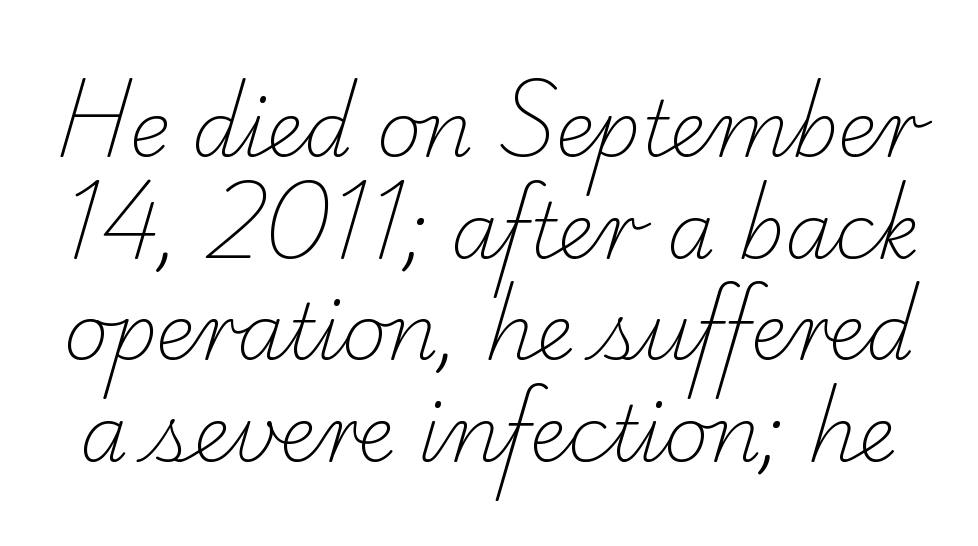
{"serif": "yes", "bold": "no", "weight": "light", "width": "normal", "stroke_contrast": "low", "x_height": "small", "monospaced": "no", "underline": "no", "line_spacing": "normal", "line_spacing_ratio": 1.32, "letter_spacing": "normal", "letter_spacing_em": 0.0, "glyph_px": 77}
